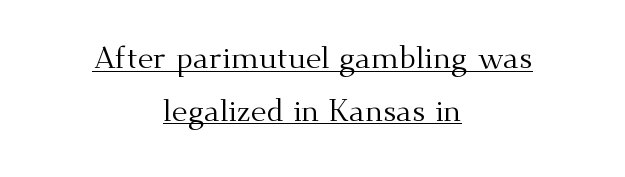
The image shows 31 px regular-weight serif type, upright; set centered, normal line spacing (1.7x), normal letter spacing, underlined; medium stroke contrast and a small x-height.
